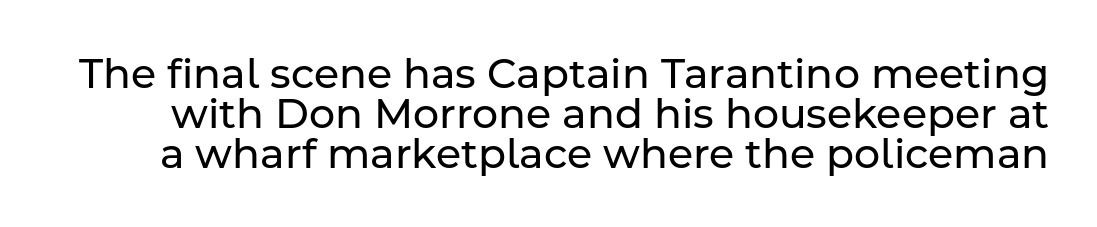
{"serif": "no", "italic": "no", "bold": "no", "weight": "regular", "width": "normal", "stroke_contrast": "low", "x_height": "medium", "monospaced": "no", "underline": "no", "line_spacing": "tight", "line_spacing_ratio": 0.97, "letter_spacing": "normal", "letter_spacing_em": 0.0, "glyph_px": 41}
